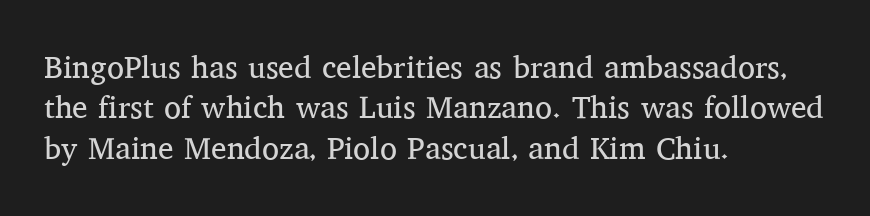
Q: Is the text bold? A: No.
Q: Is the text italic (slanted)? A: No, it is upright.
Q: Is the typeface a serif or a sans-serif typeface? A: Serif.
Q: Is the text underlined? A: No.
Q: How is the paragraph aligned? A: Left-aligned.
Q: Is the spacing between letters normal or unusually wide? A: Normal.
Q: Is the spacing between lines tight, normal or loose? A: Normal.
Q: Width (condensed, normal, or wide)? A: Normal.
Q: Stroke contrast? A: Medium.
Q: x-height? A: Medium.
Q: Monospaced? A: No.
